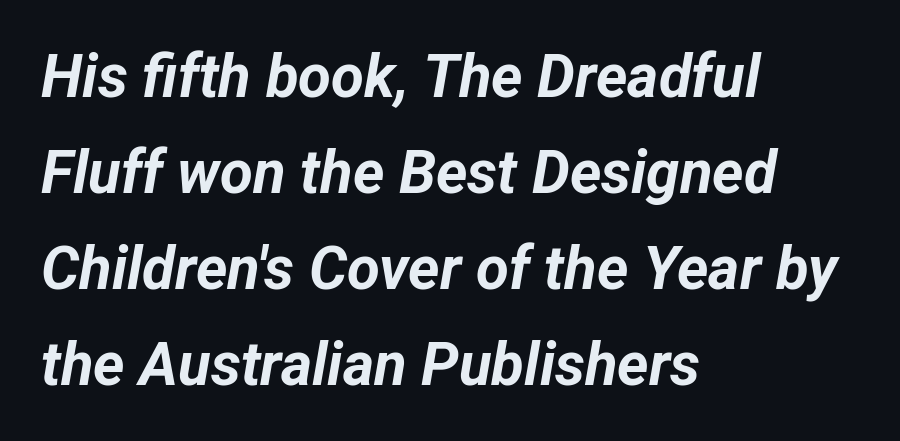
Q: Is the text bold? A: Yes.
Q: Is the text italic (slanted)? A: Yes, it leans right by about 12 degrees.
Q: Is the text underlined? A: No.
Q: How is the paragraph aligned? A: Left-aligned.
Q: Is the spacing between letters normal or unusually wide? A: Normal.
Q: Is the spacing between lines tight, normal or loose? A: Normal.
Q: Width (condensed, normal, or wide)? A: Normal.
Q: Stroke contrast? A: Low.
Q: x-height? A: Medium.
Q: Monospaced? A: No.
